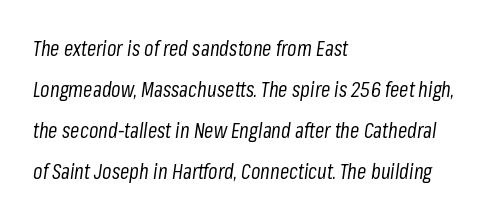
Q: Is the text bold? A: No.
Q: Is the text italic (slanted)? A: Yes, it leans right by about 8 degrees.
Q: Is the text underlined? A: No.
Q: How is the paragraph aligned? A: Left-aligned.
Q: Is the spacing between letters normal or unusually wide? A: Normal.
Q: Is the spacing between lines tight, normal or loose? A: Loose.
